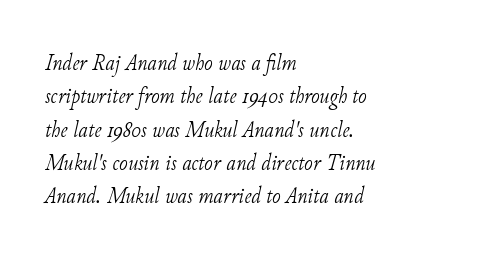
Notice how descenders clear the ascenders below comfortably — that's standard leading. The ragged edge is on the right, which tells us the setting is flush left. Quick note: italic. Each word holds together tightly as a unit, with standard inter-letter gaps. Underlining? Definitely not there. Stem width sits at or under what a default text font uses.
